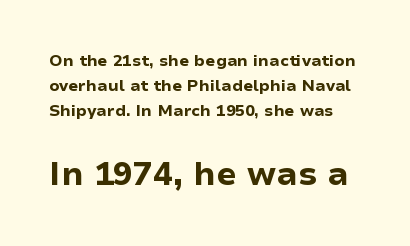
{"serif": "no", "italic": "no", "bold": "yes", "weight": "bold", "width": "normal", "stroke_contrast": "low", "x_height": "medium", "monospaced": "no", "underline": "no", "line_spacing": "normal", "line_spacing_ratio": 1.57, "letter_spacing": "normal", "letter_spacing_em": 0.0, "larger_block": "second", "size_ratio": 2.06, "glyph_px": 33}
